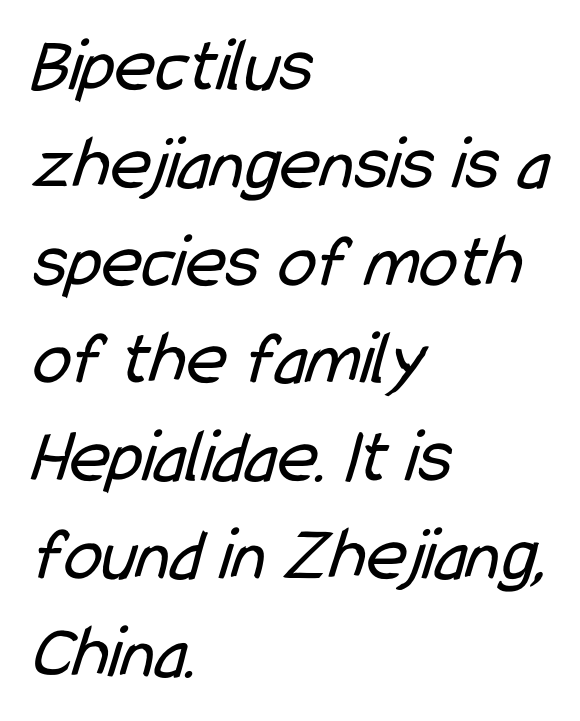
The image shows 77 px regular-weight, condensed sans-serif type; set left-aligned, normal line spacing (1.27x), normal letter spacing, not underlined; low stroke contrast and a medium x-height.
